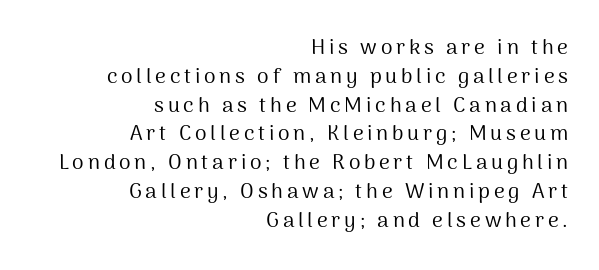
The text block is weighted toward the right margin, trailing off unevenly leftward. The letters look calm and open, with moderate or lighter stems. Style check: upright. The passage shown is not underscored anywhere.
